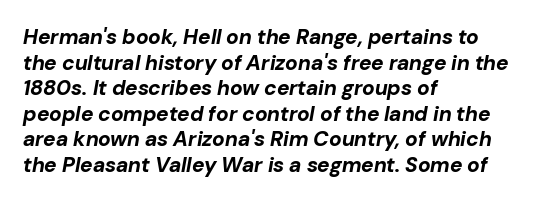
How are the letters spaced? Ordinarily, with no added tracking. The foot of each line stays bare and open. These lines are set flush left with a ragged right edge. A typesetter would mark this as italic. Strong, thick strokes mark this as bold type.
